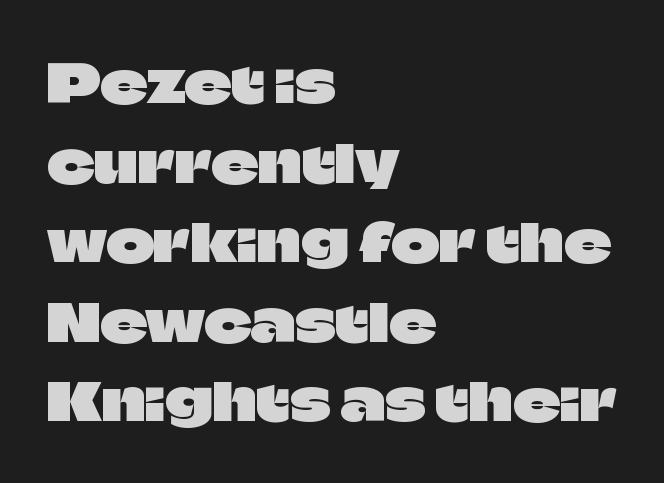
The text block is weighted toward the left margin, trailing off unevenly rightward. Quick note: underline off. Notice how descenders clear the ascenders below comfortably — that's standard leading. A typesetter would mark this as roman, not italic. The rendering uses natural spacing where letterforms have individual widths. Is the letter spacing exaggerated? No — it looks like the ordinary default.
